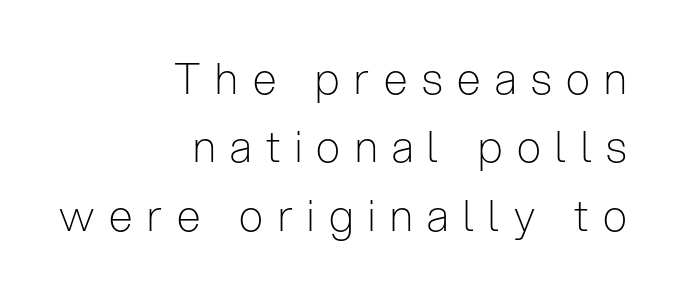
The image shows 43 px light, condensed sans-serif type, upright; set right-aligned, normal line spacing (1.59x), unusually wide letter spacing (+0.34 em), not underlined; low stroke contrast and a medium x-height.
